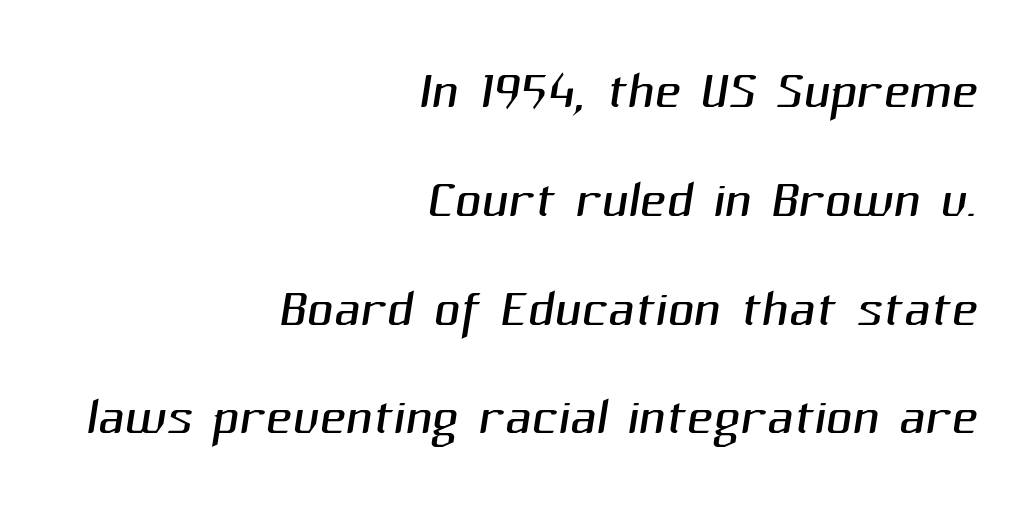
{"serif": "no", "bold": "no", "weight": "light", "width": "normal", "stroke_contrast": "medium", "x_height": "medium", "monospaced": "no", "underline": "no", "align": "right", "line_spacing": "normal", "line_spacing_ratio": 1.49, "letter_spacing": "normal", "letter_spacing_em": 0.0, "glyph_px": 73}
